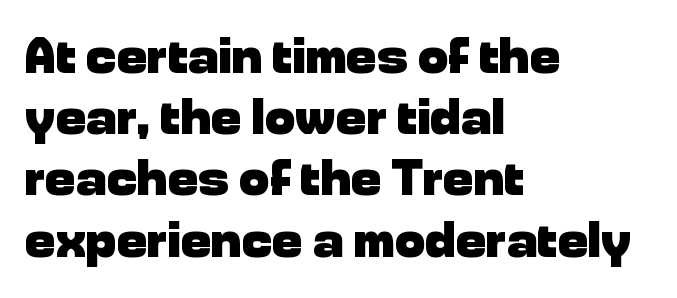
The image shows 51 px heavy sans-serif type, upright; set left-aligned, line spacing 1.2x, normal letter spacing, not underlined; low stroke contrast and a medium x-height.
